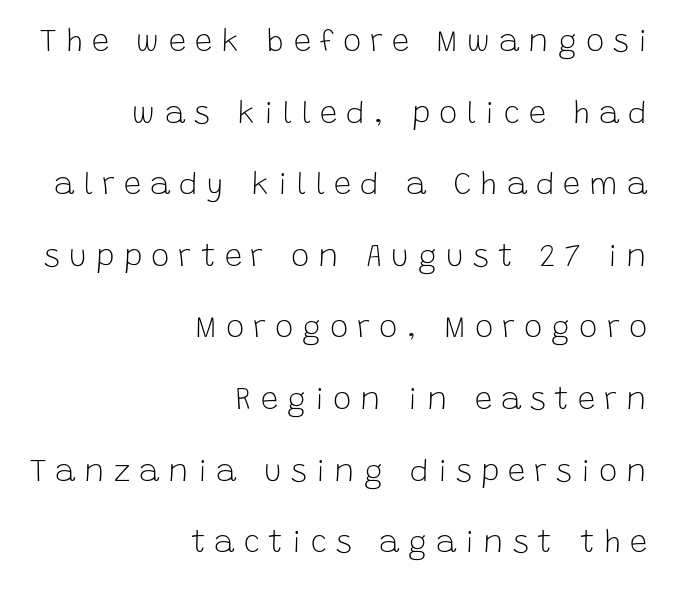
Q: Is the text bold? A: No.
Q: Is the text italic (slanted)? A: No, it is upright.
Q: Is the typeface a serif or a sans-serif typeface? A: Sans-serif.
Q: Is the text underlined? A: No.
Q: How is the paragraph aligned? A: Right-aligned.
Q: Is the spacing between letters normal or unusually wide? A: Unusually wide.
Q: Is the spacing between lines tight, normal or loose? A: Loose.
Q: Width (condensed, normal, or wide)? A: Normal.
Q: Stroke contrast? A: Low.
Q: x-height? A: Large.
Q: Monospaced? A: No.
